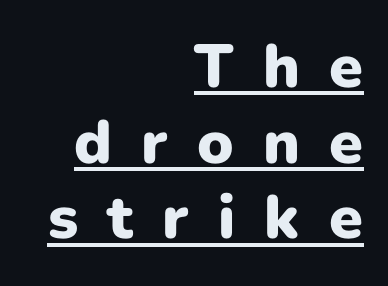
The image shows 61 px heavy sans-serif type, upright; set right-aligned, line spacing 1.24x, unusually wide letter spacing (+0.48 em), underlined; low stroke contrast and a medium x-height.
